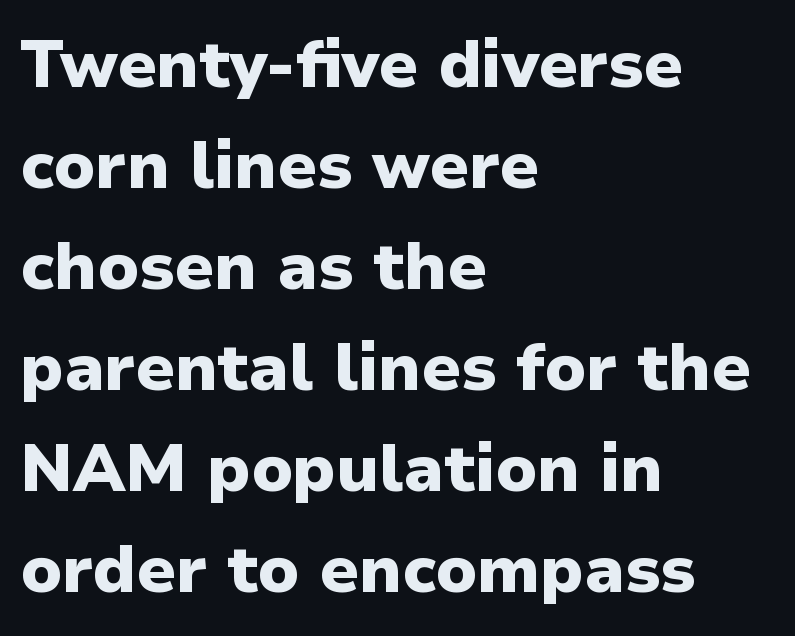
The paragraph has a hard left edge and a soft right edge. Leading matches the norm, producing a regular column. Letters rest on an invisible, unmarked baseline. Varying glyph widths throughout — classic text-font behaviour. Inter-character spacing is left at the font's built-in metrics. The letters are bold, with thick, heavy strokes.
